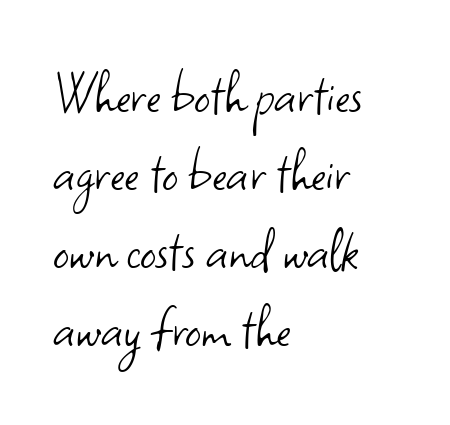
{"serif": "no", "bold": "no", "weight": "light", "width": "normal", "stroke_contrast": "low", "x_height": "small", "monospaced": "no", "underline": "no", "align": "left", "line_spacing_ratio": 1.24, "letter_spacing": "normal", "letter_spacing_em": 0.0, "glyph_px": 63}
